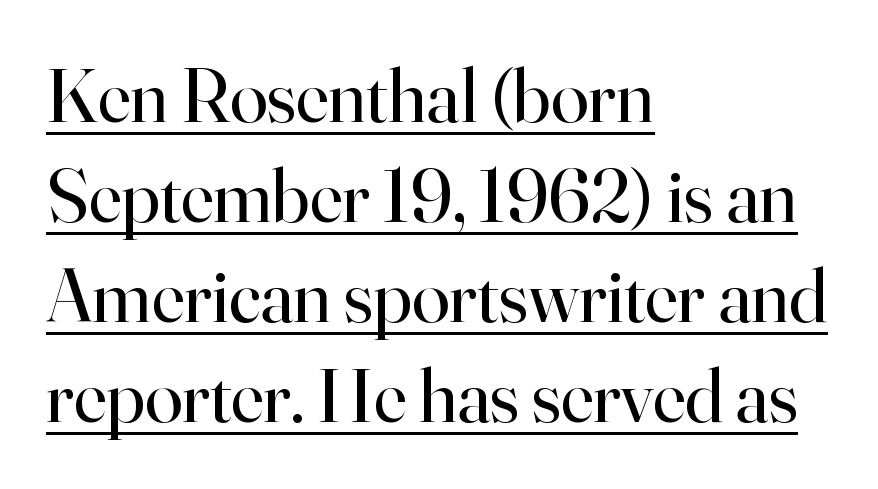
The image shows 77 px regular-weight serif type, upright; set left-aligned, normal line spacing (1.3x), normal letter spacing, underlined; high stroke contrast and a small x-height.
